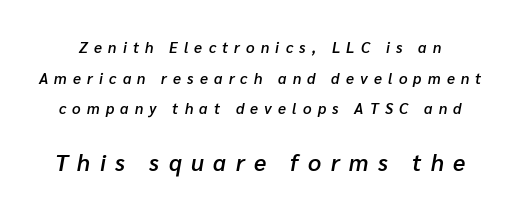
The image shows 23 px text type, italic (leaning right); set loose line spacing (2.04x), unusually wide letter spacing (+0.41 em), not underlined; the second (bottom) block is 1.53x larger.
